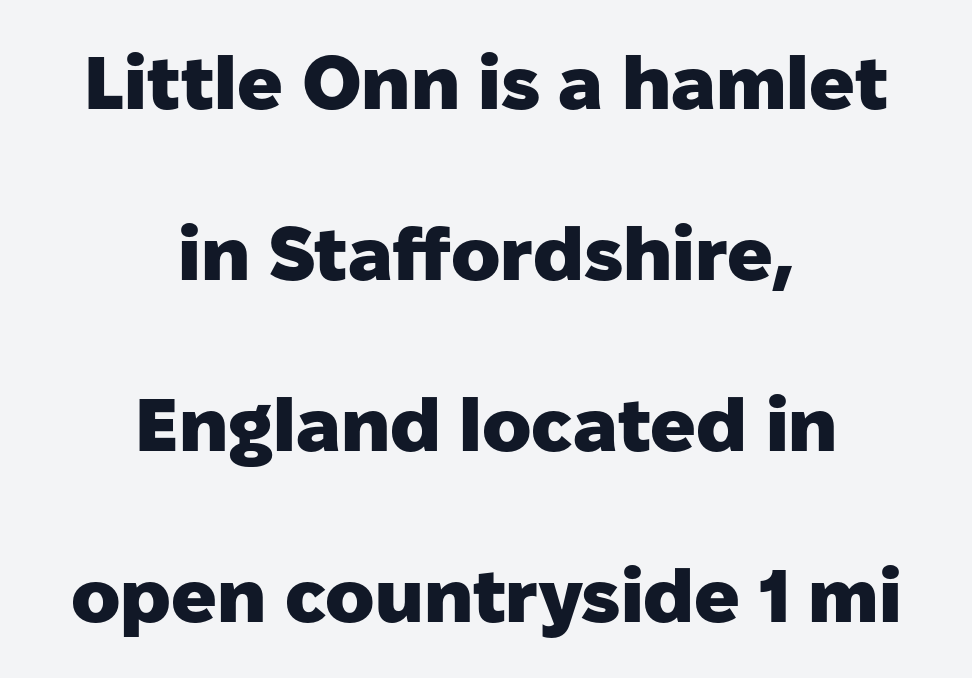
{"serif": "no", "italic": "no", "bold": "yes", "weight": "heavy", "width": "normal", "stroke_contrast": "low", "x_height": "medium", "monospaced": "no", "underline": "no", "align": "center", "line_spacing": "loose", "line_spacing_ratio": 2.28, "letter_spacing": "normal", "letter_spacing_em": 0.0, "glyph_px": 75}
